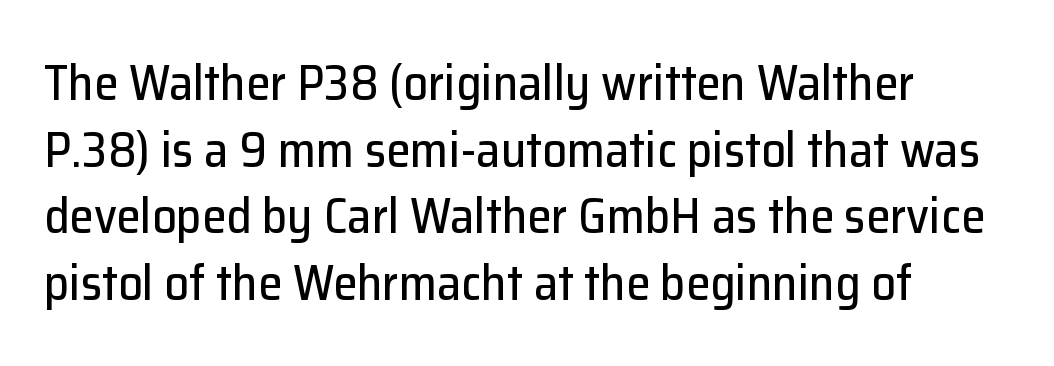
Q: Is the text italic (slanted)? A: No, it is upright.
Q: Is the typeface a serif or a sans-serif typeface? A: Sans-serif.
Q: Is the text underlined? A: No.
Q: How is the paragraph aligned? A: Left-aligned.
Q: Is the spacing between letters normal or unusually wide? A: Normal.
Q: Is the spacing between lines tight, normal or loose? A: Normal.
Q: Width (condensed, normal, or wide)? A: Normal.
Q: Stroke contrast? A: Low.
Q: x-height? A: Medium.
Q: Monospaced? A: No.
